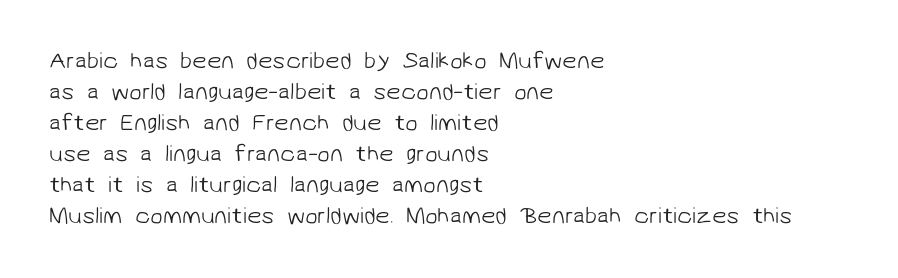
Q: Is the text bold? A: No.
Q: Is the text underlined? A: No.
Q: How is the paragraph aligned? A: Left-aligned.
Q: Is the spacing between letters normal or unusually wide? A: Normal.
Q: Is the spacing between lines tight, normal or loose? A: Normal.
